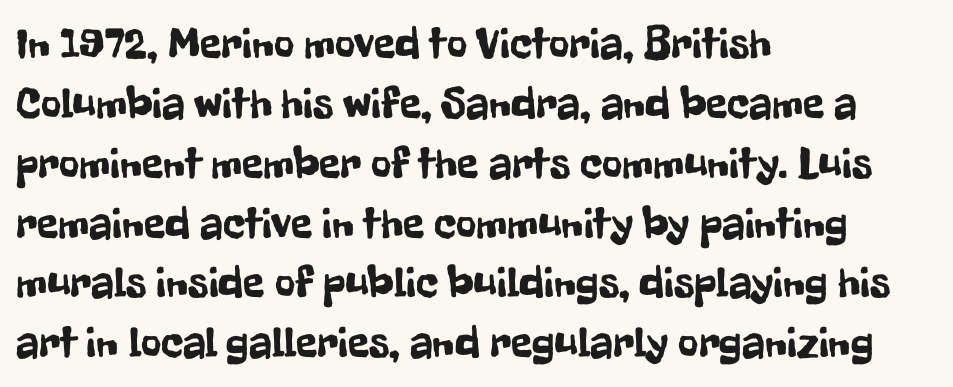
{"serif": "no", "italic": "no", "width": "condensed", "stroke_contrast": "low", "x_height": "medium", "monospaced": "no", "underline": "no", "align": "left", "line_spacing": "normal", "line_spacing_ratio": 1.36, "letter_spacing": "normal", "letter_spacing_em": 0.0, "glyph_px": 44}
